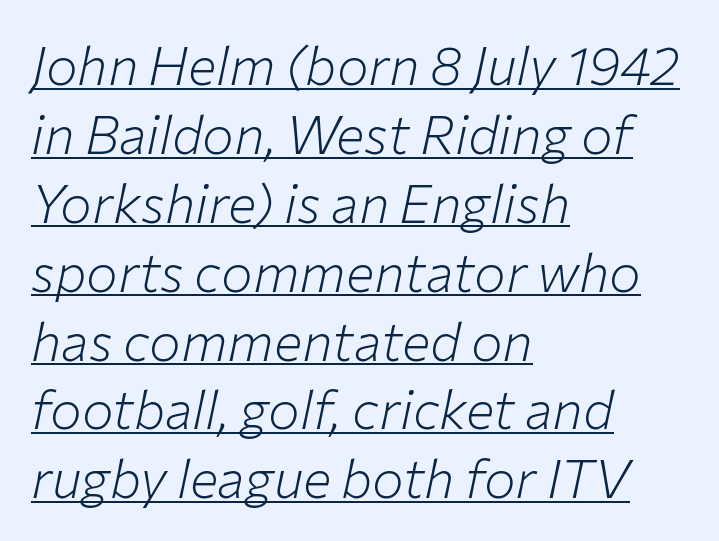
Q: Is the text bold? A: No.
Q: Is the text italic (slanted)? A: Yes, it leans right by about 12 degrees.
Q: Is the text underlined? A: Yes.
Q: How is the paragraph aligned? A: Left-aligned.
Q: Is the spacing between letters normal or unusually wide? A: Normal.
Q: Is the spacing between lines tight, normal or loose? A: Normal.
Q: Width (condensed, normal, or wide)? A: Normal.
Q: Stroke contrast? A: Low.
Q: x-height? A: Medium.
Q: Monospaced? A: No.
